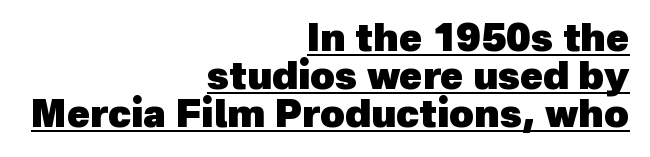
The image shows 38 px heavy sans-serif type; set right-aligned, tight line spacing (1.0x), normal letter spacing, underlined; a medium x-height.
